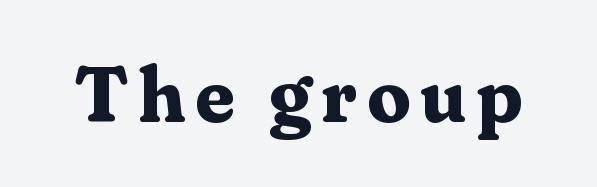
{"serif": "yes", "italic": "no", "bold": "yes", "weight": "bold", "width": "normal", "stroke_contrast": "medium", "x_height": "medium", "monospaced": "no", "underline": "no", "glyph_px": 78}
